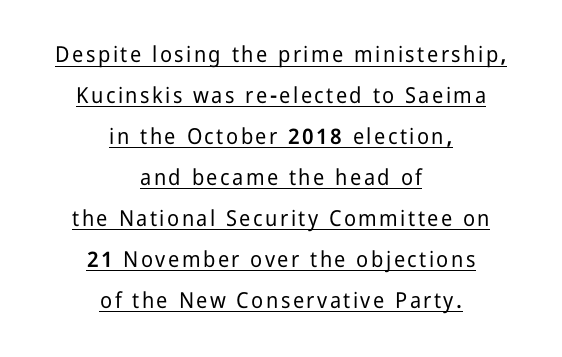
The specimen includes a rule beneath the text block's lines. One-word summary of the alignment: center. Do the letters lean? They stand straight.
